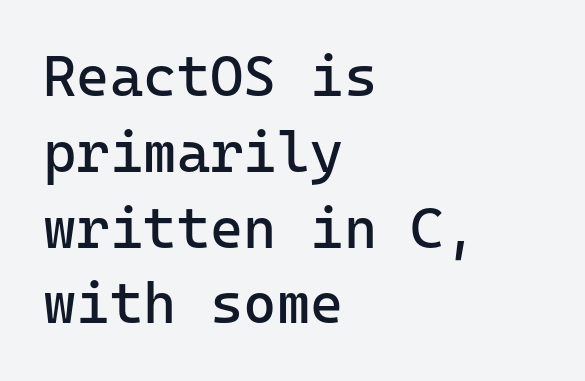
The glyphs in this specimen are sans serif. Students, observe: this is what conventionally led text looks like. The passage shown has conventional tracking throughout. You can tell it's not italic because the verticals are truly vertical.
